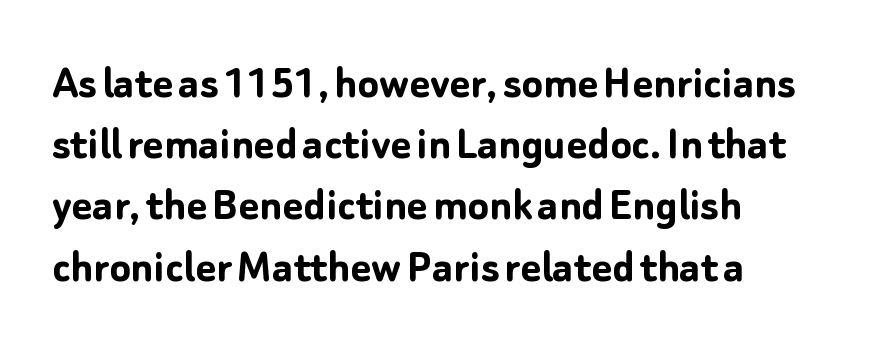
{"serif": "no", "italic": "no", "bold": "yes", "weight": "semibold", "width": "normal", "stroke_contrast": "low", "x_height": "medium", "monospaced": "no", "underline": "no", "align": "left", "line_spacing": "normal", "line_spacing_ratio": 1.25, "letter_spacing": "normal", "letter_spacing_em": 0.0, "glyph_px": 49}
